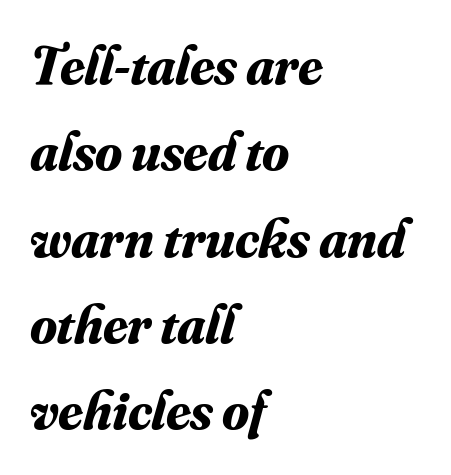
Q: Is the text bold? A: Yes.
Q: Is the text italic (slanted)? A: Yes, it leans right by about 16 degrees.
Q: Is the typeface a serif or a sans-serif typeface? A: Serif.
Q: Is the text underlined? A: No.
Q: How is the paragraph aligned? A: Left-aligned.
Q: Is the spacing between letters normal or unusually wide? A: Normal.
Q: Is the spacing between lines tight, normal or loose? A: Normal.
Q: Width (condensed, normal, or wide)? A: Normal.
Q: Stroke contrast? A: Medium.
Q: x-height? A: Small.
Q: Monospaced? A: No.
